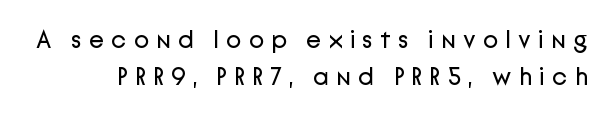
{"italic": "no", "bold": "no", "underline": "no", "line_spacing": "normal", "line_spacing_ratio": 1.49, "letter_spacing": "wide", "letter_spacing_em": 0.29, "glyph_px": 25}
